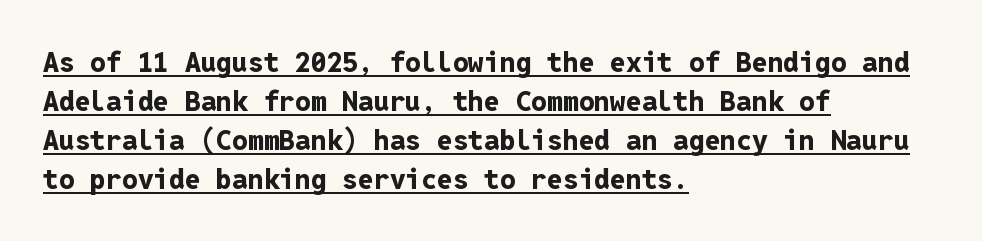
Font category for this specimen: sans-serif. The rendering uses typewriter-style spacing with identical character cells. Each line of the rendering has a horizontal stroke beneath the glyphs. The letters are bold, with thick, heavy strokes. The paragraph has a hard left edge and a soft right edge. Nope, not italic — everything's standing straight.
